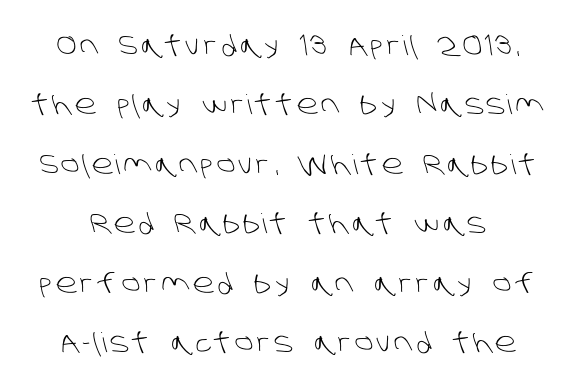
A typesetter would call this leading open, well beyond the default. The font is comparable to plain body text, perhaps lighter. Type without underlining.
